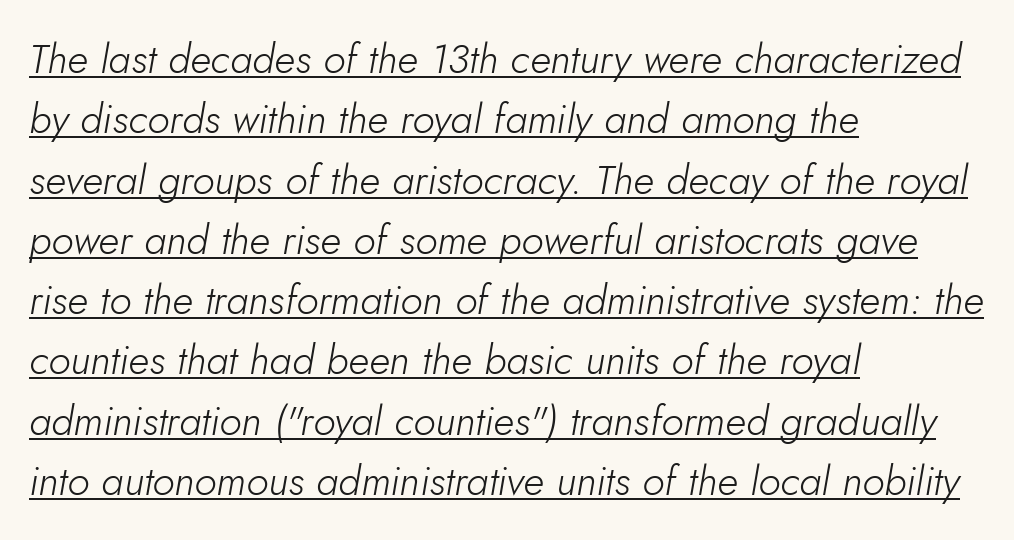
Is this a fixed-width face? No — the glyphs have proportional, varying widths. Caption: lettering with a line underneath. Leading matches the norm, producing a regular column. Italic: yes, the glyphs are oblique. This rendering uses left alignment, leaving the right contour irregular. Characters follow at the spacing the type designer built in.
